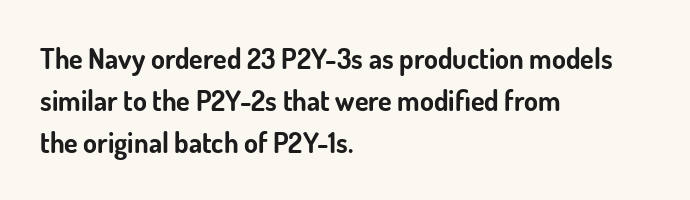
The glyphs in this specimen are sans serif. Compared with typical body copy, the letter spacing here is the same. Any mark beneath the type? The region is blank. How would I describe the line gaps? Plain and ordinary. Nope, not italic — everything's standing straight.
